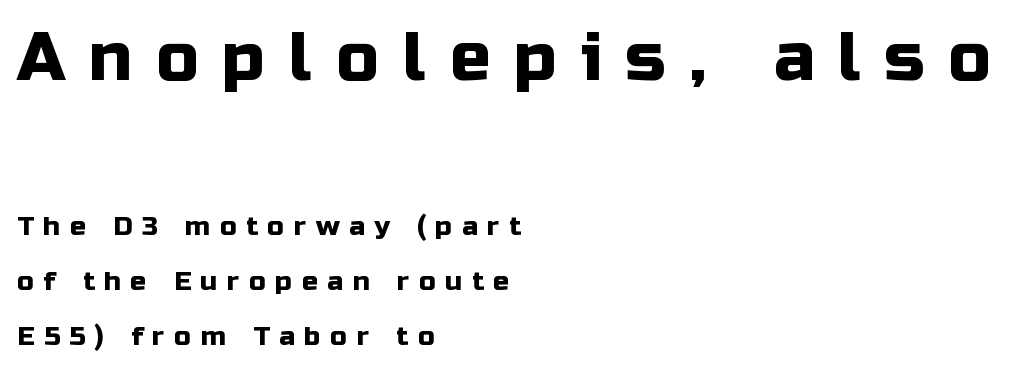
The image shows 68 px sans-serif type, upright; set left-aligned, loose line spacing (2.04x), unusually wide letter spacing (+0.35 em), not underlined; the first (top) block is 2.52x larger; low stroke contrast and a medium x-height.
